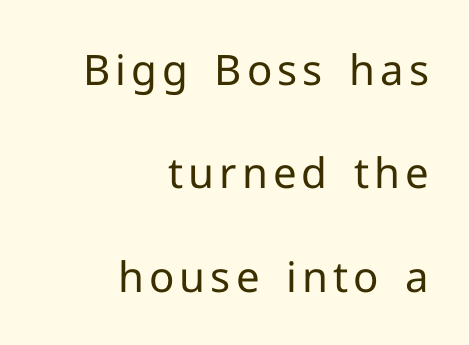
The image shows 42 px regular-weight sans-serif type, upright; set right-aligned, loose line spacing (2.46x), not underlined; low stroke contrast and a medium x-height.
